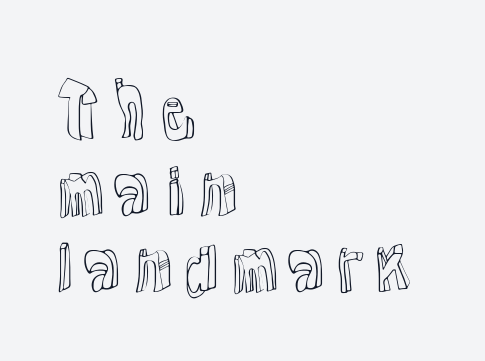
Q: Is the text italic (slanted)? A: No, it is upright.
Q: Is the text underlined? A: No.
Q: How is the paragraph aligned? A: Left-aligned.
Q: Is the spacing between letters normal or unusually wide? A: Normal.
Q: Is the spacing between lines tight, normal or loose? A: Tight.
Q: Width (condensed, normal, or wide)? A: Normal.
Q: x-height? A: Medium.
Q: Monospaced? A: No.
